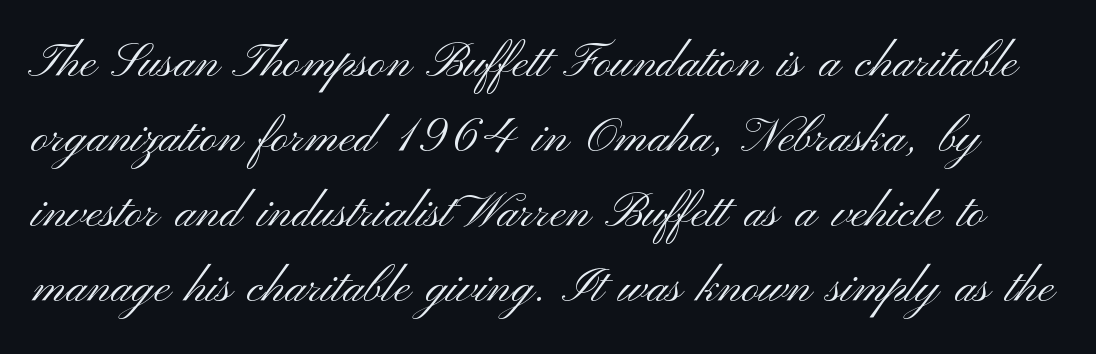
The image shows 48 px light, wide sans-serif type; set normal line spacing (1.56x), normal letter spacing, not underlined; medium stroke contrast and a small x-height.
